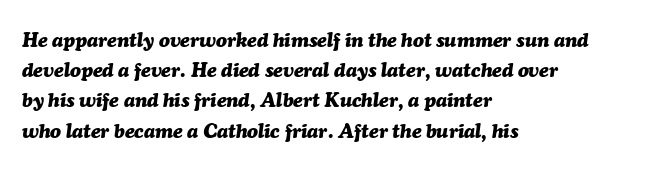
The image shows 20 px bold type, italic (leaning right); set left-aligned, normal line spacing (1.51x), normal letter spacing, not underlined.
